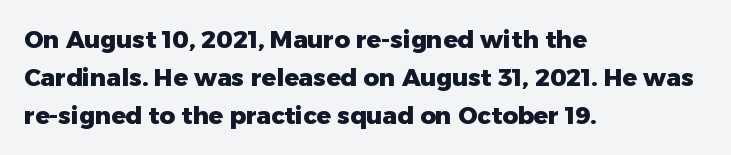
The image shows 24 px bold type, upright; set left-aligned, normal line spacing (1.58x), normal letter spacing, not underlined.
